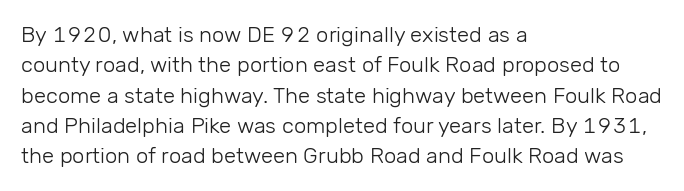
{"italic": "no", "bold": "no", "underline": "no", "align": "left", "line_spacing": "normal", "line_spacing_ratio": 1.38, "letter_spacing": "normal", "letter_spacing_em": 0.0, "glyph_px": 22}
